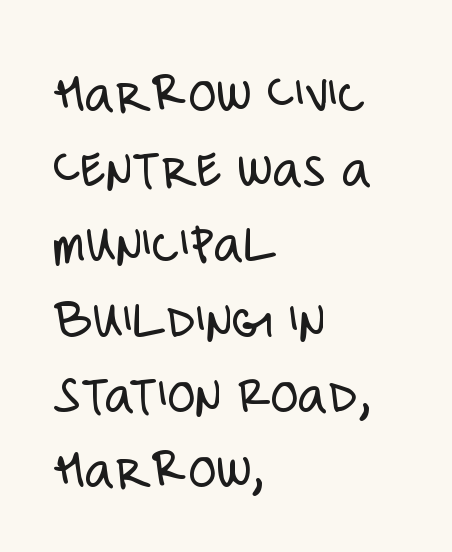
Q: Is the text bold? A: No.
Q: Is the text italic (slanted)? A: No, it is upright.
Q: Is the typeface a serif or a sans-serif typeface? A: Sans-serif.
Q: Is the text underlined? A: No.
Q: How is the paragraph aligned? A: Left-aligned.
Q: Is the spacing between letters normal or unusually wide? A: Normal.
Q: Is the spacing between lines tight, normal or loose? A: Normal.
Q: Width (condensed, normal, or wide)? A: Condensed.
Q: Stroke contrast? A: Low.
Q: x-height? A: Large.
Q: Monospaced? A: No.
